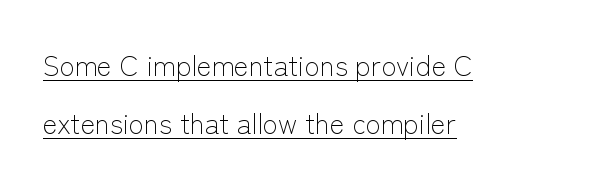
Q: Is the text bold? A: No.
Q: Is the text italic (slanted)? A: No, it is upright.
Q: Is the typeface a serif or a sans-serif typeface? A: Sans-serif.
Q: Is the text underlined? A: Yes.
Q: How is the paragraph aligned? A: Left-aligned.
Q: Is the spacing between letters normal or unusually wide? A: Normal.
Q: Is the spacing between lines tight, normal or loose? A: Loose.
Q: Width (condensed, normal, or wide)? A: Normal.
Q: Stroke contrast? A: Low.
Q: x-height? A: Medium.
Q: Monospaced? A: No.
